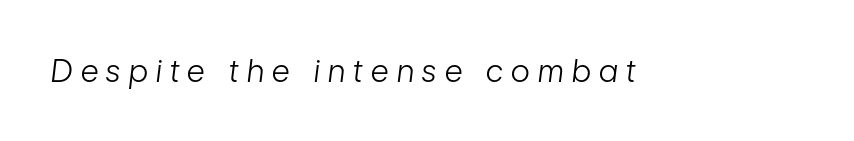
{"italic": "yes", "lean": "right", "slant_degrees": 7, "bold": "no", "weight": "light", "width": "condensed", "stroke_contrast": "low", "x_height": "medium", "monospaced": "no", "underline": "no", "letter_spacing": "wide", "letter_spacing_em": 0.27, "glyph_px": 31}
